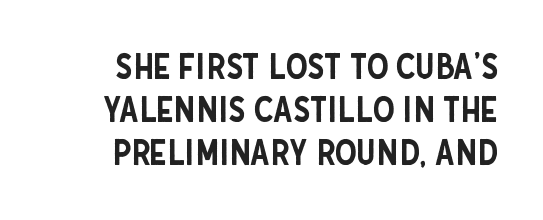
{"serif": "no", "italic": "no", "width": "condensed", "stroke_contrast": "low", "x_height": "large", "monospaced": "no", "underline": "no", "line_spacing_ratio": 1.23, "letter_spacing": "normal", "letter_spacing_em": 0.0, "glyph_px": 35}
